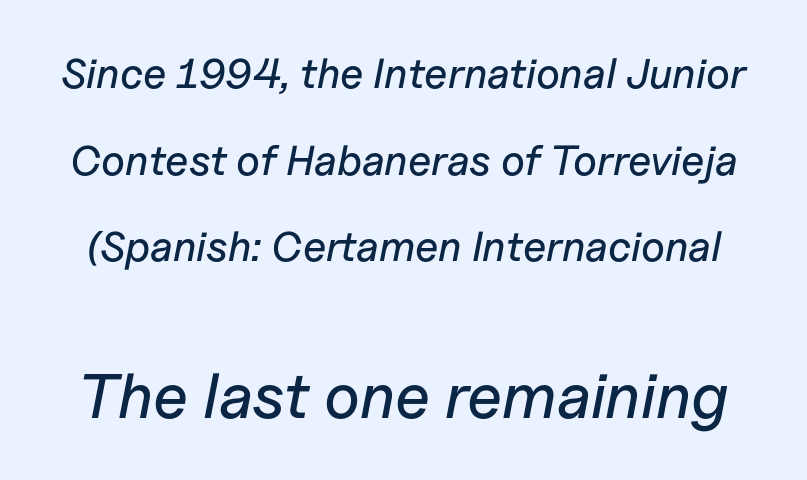
{"italic": "yes", "lean": "right", "slant_degrees": 11, "width": "normal", "stroke_contrast": "low", "x_height": "medium", "monospaced": "no", "underline": "no", "line_spacing": "loose", "line_spacing_ratio": 2.06, "letter_spacing": "normal", "letter_spacing_em": 0.0, "larger_block": "second", "size_ratio": 1.5, "glyph_px": 63}
